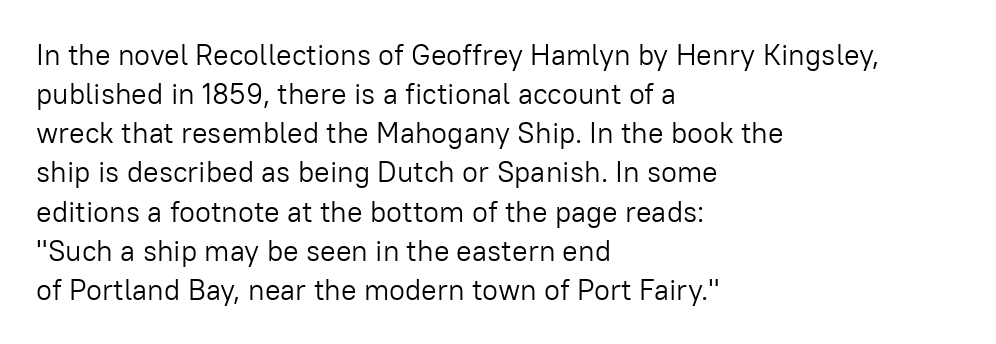
{"serif": "no", "italic": "no", "bold": "no", "weight": "light", "width": "normal", "stroke_contrast": "low", "x_height": "medium", "monospaced": "no", "underline": "no", "align": "left", "line_spacing": "normal", "line_spacing_ratio": 1.35, "letter_spacing": "normal", "letter_spacing_em": 0.0, "glyph_px": 29}
